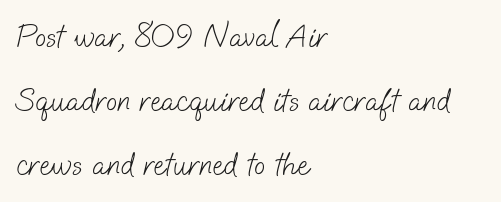
{"serif": "no", "bold": "no", "weight": "light", "width": "normal", "stroke_contrast": "low", "x_height": "small", "monospaced": "no", "underline": "no", "align": "left", "line_spacing": "loose", "line_spacing_ratio": 1.94, "letter_spacing": "normal", "letter_spacing_em": 0.0, "glyph_px": 33}
